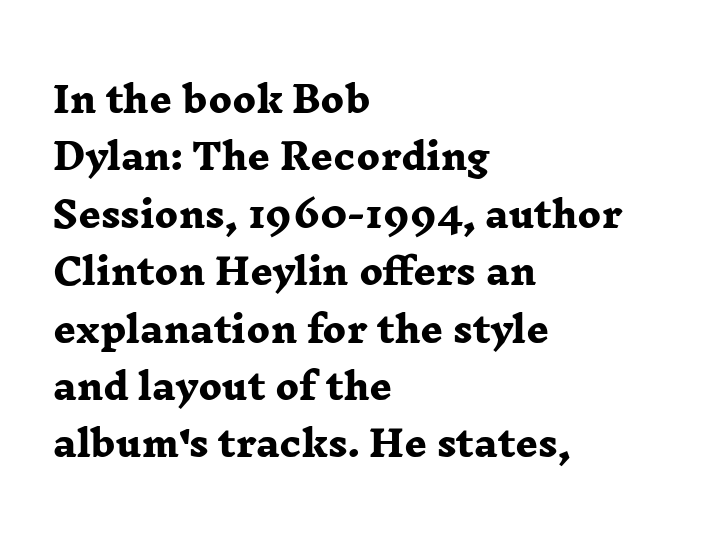
{"serif": "yes", "bold": "yes", "weight": "heavy", "width": "wide", "stroke_contrast": "low", "x_height": "medium", "monospaced": "no", "underline": "no", "align": "left", "line_spacing": "normal", "line_spacing_ratio": 1.64, "letter_spacing": "normal", "letter_spacing_em": 0.0, "glyph_px": 35}
